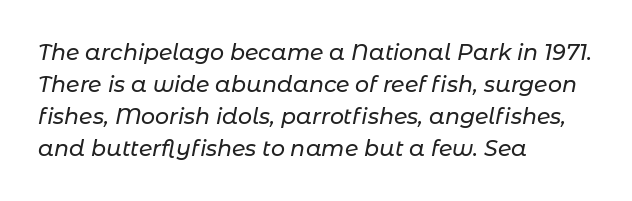
{"italic": "yes", "lean": "right", "slant_degrees": 11, "underline": "no", "align": "left", "line_spacing": "normal", "line_spacing_ratio": 1.46, "letter_spacing": "normal", "letter_spacing_em": 0.0, "glyph_px": 22}
